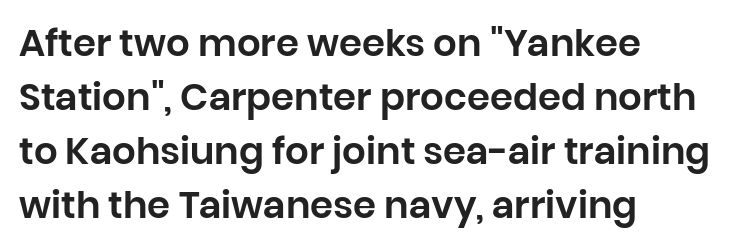
The image shows 37 px sans-serif type, upright; set left-aligned, normal line spacing (1.46x), normal letter spacing, not underlined; low stroke contrast and a large x-height.
